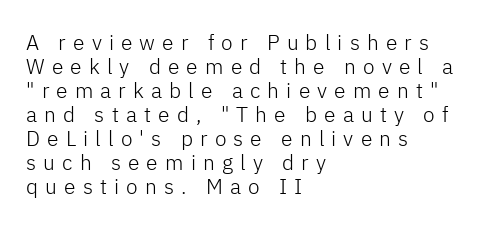
The image shows 21 px text type, upright; set left-aligned, tight line spacing (1.14x), unusually wide letter spacing (+0.34 em), not underlined.
